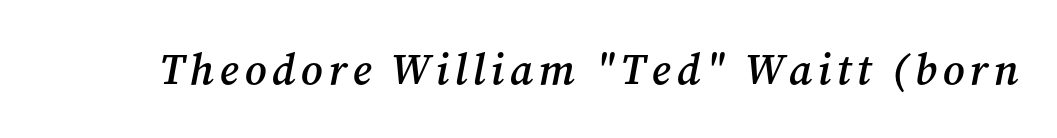
Q: Is the text bold? A: Semi-bold.
Q: Is the text italic (slanted)? A: Yes, it leans right by about 12 degrees.
Q: Is the typeface a serif or a sans-serif typeface? A: Serif.
Q: Is the text underlined? A: No.
Q: Width (condensed, normal, or wide)? A: Normal.
Q: Stroke contrast? A: Medium.
Q: x-height? A: Medium.
Q: Monospaced? A: No.
